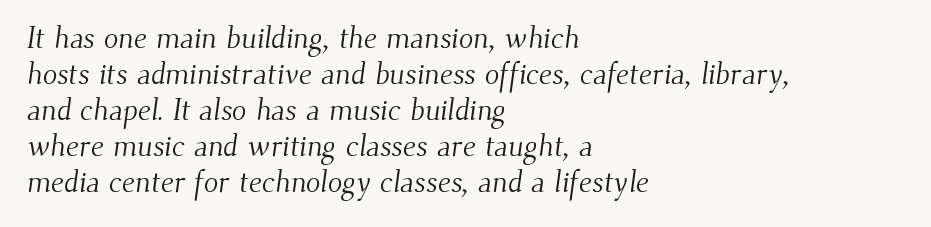
Q: Is the text bold? A: No.
Q: Is the typeface a serif or a sans-serif typeface? A: Serif.
Q: Is the text underlined? A: No.
Q: How is the paragraph aligned? A: Left-aligned.
Q: Is the spacing between letters normal or unusually wide? A: Normal.
Q: Width (condensed, normal, or wide)? A: Normal.
Q: Stroke contrast? A: Medium.
Q: x-height? A: Small.
Q: Monospaced? A: No.
